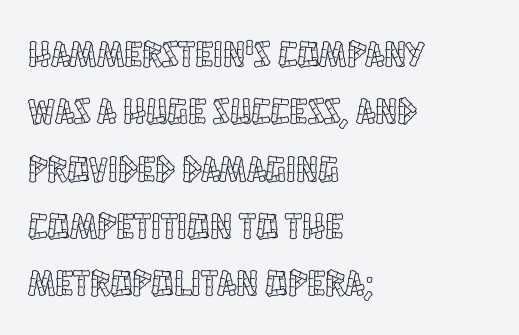
Reading down the block, your eye returns to a fixed left position each line. Each letter keeps its own natural width here, so spacing adapts to shape. Normally led — the rows are evenly, conventionally spaced. You could call the tracking neutral — neither tight nor loose. The gap between lines stays unmarked.
